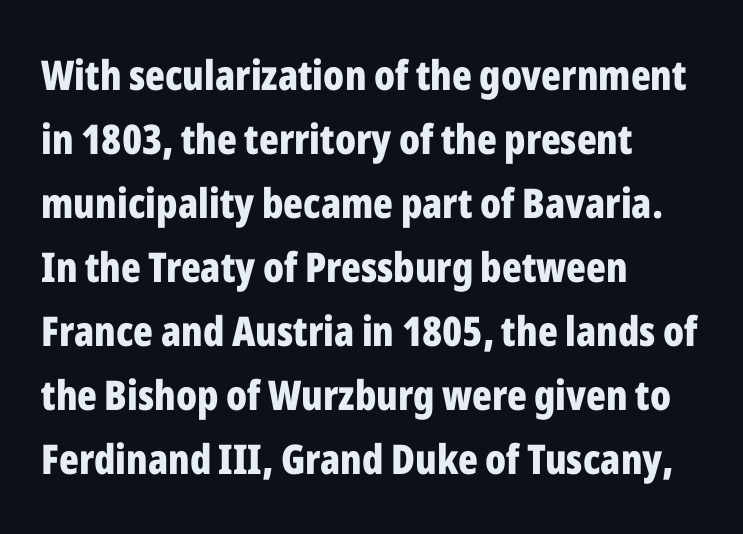
Rule under the text: the space is simply empty. Heavy, bold letterforms. One-word summary of the alignment: left. Note: no serifs on the glyphs. In terms of posture, this sample is upright.
